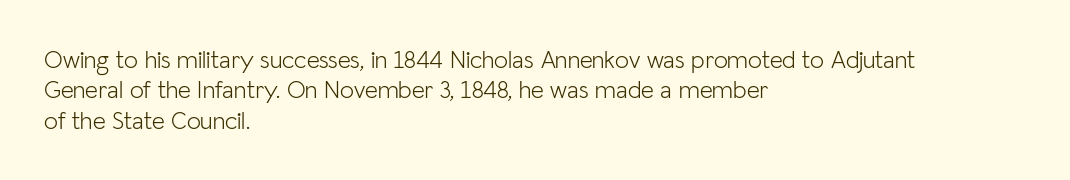
Q: Is the text bold? A: No.
Q: Is the text italic (slanted)? A: No, it is upright.
Q: Is the text underlined? A: No.
Q: How is the paragraph aligned? A: Left-aligned.
Q: Is the spacing between letters normal or unusually wide? A: Normal.
